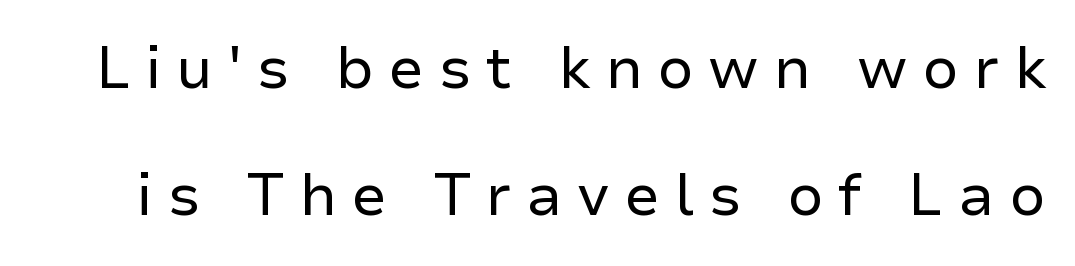
Q: Is the text bold? A: No.
Q: Is the text italic (slanted)? A: No, it is upright.
Q: Is the typeface a serif or a sans-serif typeface? A: Sans-serif.
Q: Is the text underlined? A: No.
Q: Is the spacing between letters normal or unusually wide? A: Unusually wide.
Q: Is the spacing between lines tight, normal or loose? A: Loose.
Q: Width (condensed, normal, or wide)? A: Normal.
Q: Stroke contrast? A: Low.
Q: x-height? A: Medium.
Q: Monospaced? A: No.
